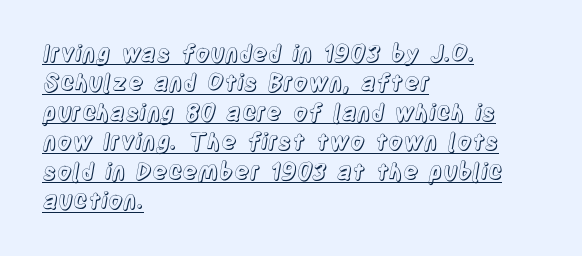
The image shows 23 px text type; set left-aligned, normal line spacing (1.28x), normal letter spacing, underlined.
